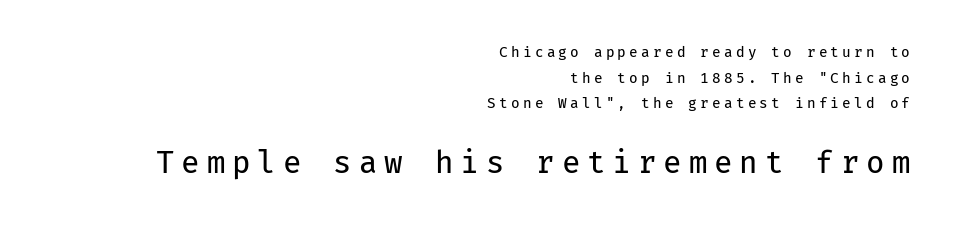
The image shows 30 px regular-weight sans-serif type, upright, monospaced; set right-aligned, line spacing 1.83x, unusually wide letter spacing (+0.23 em), not underlined; the second (bottom) block is 2.14x larger; low stroke contrast and a medium x-height.
